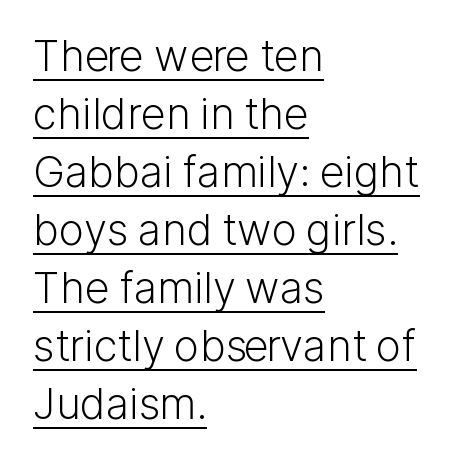
{"serif": "no", "italic": "no", "bold": "no", "weight": "light", "width": "normal", "stroke_contrast": "low", "x_height": "medium", "monospaced": "no", "underline": "yes", "align": "left", "line_spacing": "normal", "line_spacing_ratio": 1.35, "letter_spacing": "normal", "letter_spacing_em": 0.0, "glyph_px": 43}
